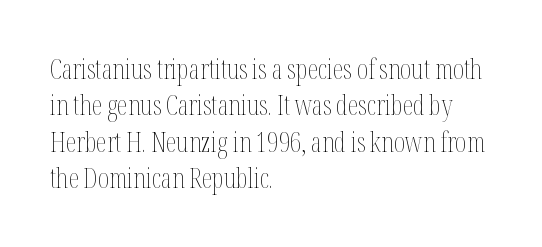
The image shows 27 px text type, upright; set left-aligned, normal line spacing (1.35x), normal letter spacing, not underlined.
